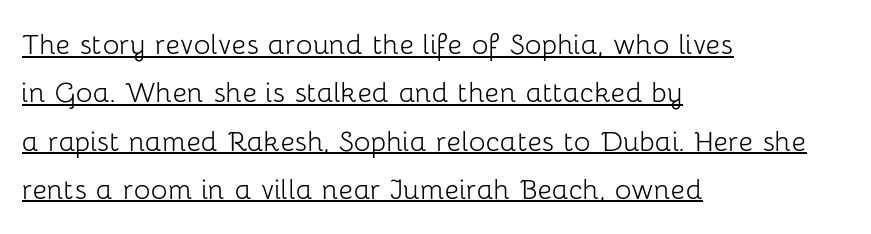
{"serif": "no", "italic": "no", "bold": "no", "weight": "light", "width": "normal", "stroke_contrast": "low", "x_height": "medium", "monospaced": "no", "underline": "yes", "align": "left", "line_spacing": "normal", "line_spacing_ratio": 1.38, "letter_spacing": "normal", "letter_spacing_em": 0.0, "glyph_px": 35}
